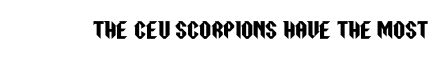
{"italic": "no", "underline": "no", "letter_spacing": "normal", "letter_spacing_em": 0.0, "glyph_px": 21}
